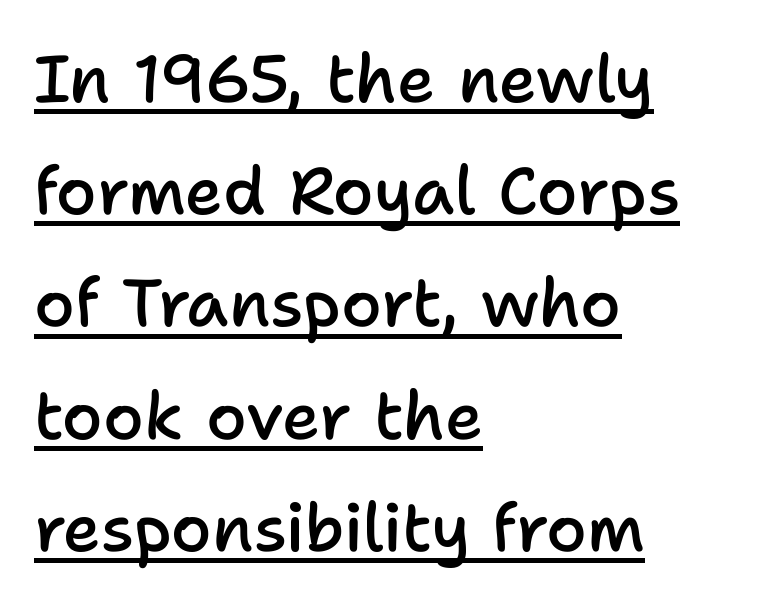
The image shows 66 px semibold sans-serif type, upright; set left-aligned, normal line spacing (1.7x), normal letter spacing, underlined; low stroke contrast and a medium x-height.
